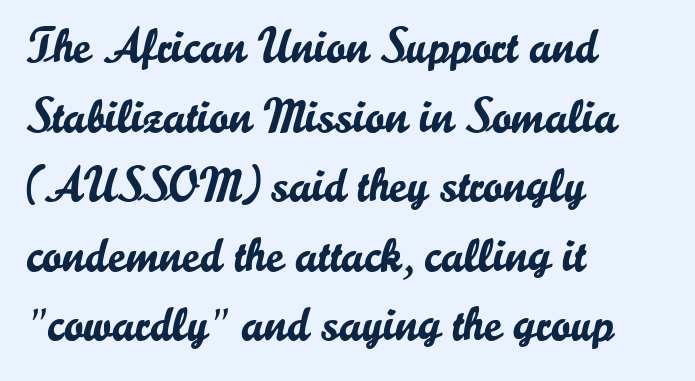
{"serif": "no", "width": "normal", "stroke_contrast": "low", "x_height": "small", "monospaced": "no", "underline": "no", "align": "left", "line_spacing": "normal", "line_spacing_ratio": 1.45, "letter_spacing": "normal", "letter_spacing_em": 0.0, "glyph_px": 48}
